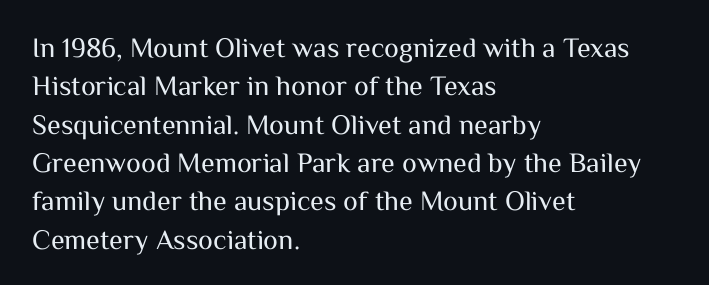
{"serif": "no", "italic": "no", "bold": "no", "weight": "regular", "width": "normal", "stroke_contrast": "medium", "x_height": "medium", "monospaced": "no", "underline": "no", "align": "left", "line_spacing": "normal", "line_spacing_ratio": 1.37, "letter_spacing": "normal", "letter_spacing_em": 0.0, "glyph_px": 28}
